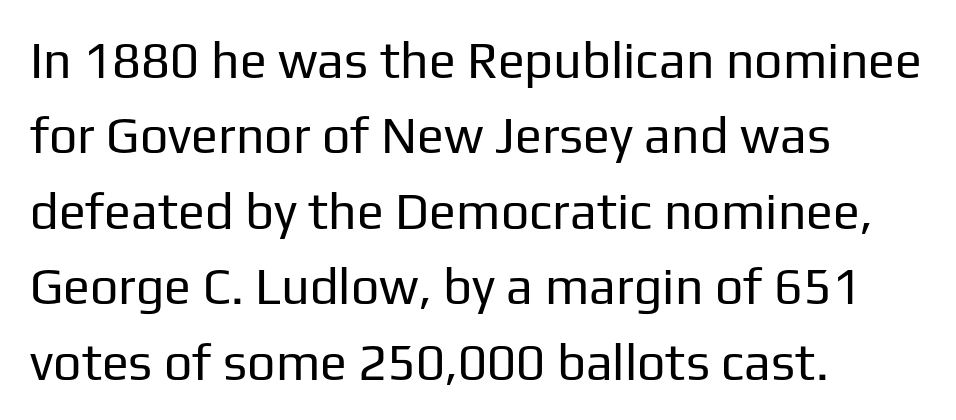
The type family on display is of the sans-serif kind. Quick note: underline off. Here the designer chose a conventional face with non-uniform glyph widths. Weight: not bold — regular or lighter. A typesetter would call this leading conventional body-copy spacing. A student would call this left alignment; a typographer would say flush left, rag right.
